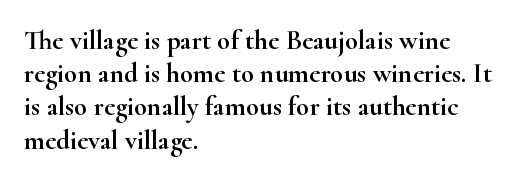
{"italic": "no", "underline": "no", "align": "left", "line_spacing_ratio": 1.23, "letter_spacing": "normal", "letter_spacing_em": 0.0, "glyph_px": 27}
